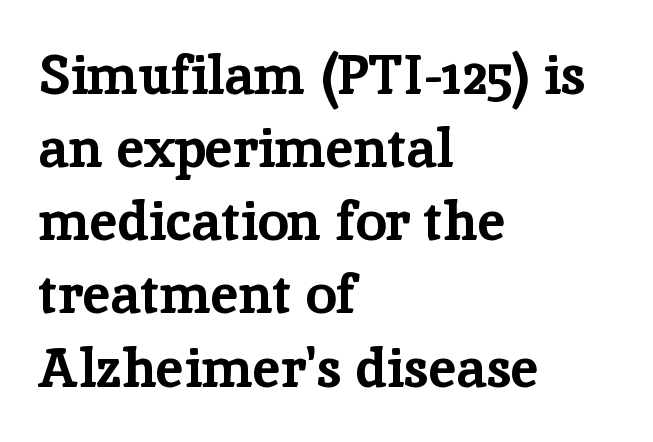
The image shows 55 px bold serif type, upright; set left-aligned, normal line spacing (1.33x), normal letter spacing, not underlined; low stroke contrast and a medium x-height.
